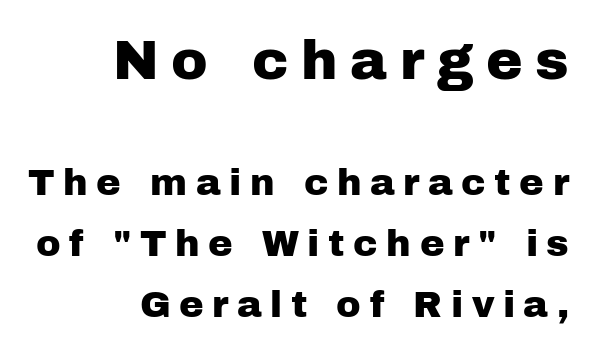
Q: Is the text italic (slanted)? A: No, it is upright.
Q: Is the typeface a serif or a sans-serif typeface? A: Sans-serif.
Q: Is the text underlined? A: No.
Q: How is the paragraph aligned? A: Right-aligned.
Q: Is the spacing between letters normal or unusually wide? A: Unusually wide.
Q: Is the spacing between lines tight, normal or loose? A: Normal.
Q: Which block of text is set in a larger size, the first (top) or the second (bottom)? A: The first (top) one.
Q: Width (condensed, normal, or wide)? A: Normal.
Q: Stroke contrast? A: Low.
Q: x-height? A: Medium.
Q: Monospaced? A: No.
